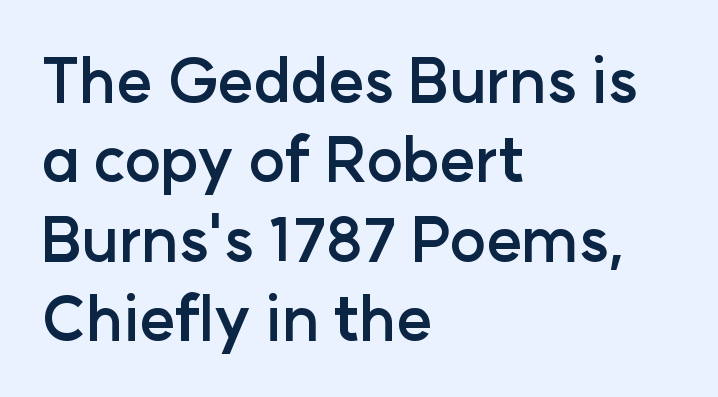
Q: Is the text bold? A: Yes.
Q: Is the text italic (slanted)? A: No, it is upright.
Q: Is the typeface a serif or a sans-serif typeface? A: Sans-serif.
Q: Is the text underlined? A: No.
Q: How is the paragraph aligned? A: Left-aligned.
Q: Is the spacing between letters normal or unusually wide? A: Normal.
Q: Is the spacing between lines tight, normal or loose? A: Normal.
Q: Width (condensed, normal, or wide)? A: Normal.
Q: Stroke contrast? A: Low.
Q: x-height? A: Medium.
Q: Monospaced? A: No.
